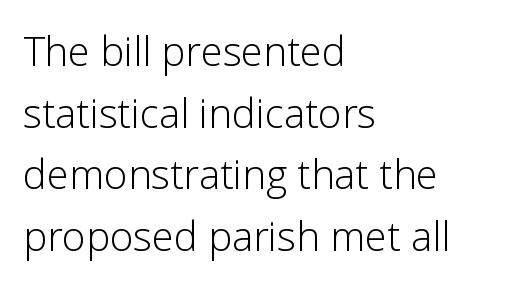
Regarding serifs, this sample does without them. The ragged edge is on the right, which tells us the setting is flush left. The letters advance in unequal steps, a hallmark of proportional type. This rendering leaves character spacing at its baseline value. One glance says typical: line gaps are just what's usual. The strokes are not fattened; the text isn't bold.
